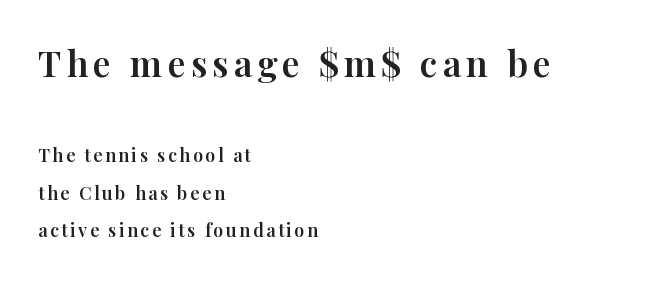
The face used here is proportionally spaced, like ordinary book or web type. The letters in the upper block stand taller than those in the block below. The typesetter chose a ragged-right arrangement here. Descender tails drop into unmarked territory.
